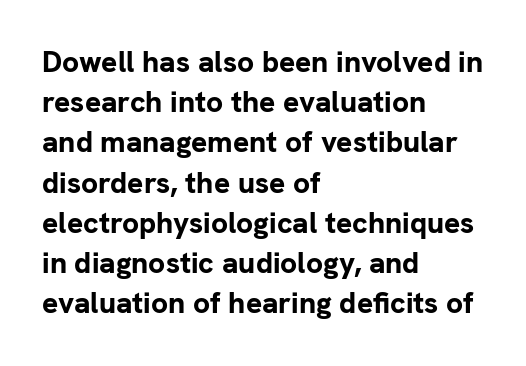
Q: Is the text bold? A: Yes.
Q: Is the text italic (slanted)? A: No, it is upright.
Q: Is the typeface a serif or a sans-serif typeface? A: Sans-serif.
Q: Is the text underlined? A: No.
Q: How is the paragraph aligned? A: Left-aligned.
Q: Is the spacing between letters normal or unusually wide? A: Normal.
Q: Is the spacing between lines tight, normal or loose? A: Normal.
Q: Width (condensed, normal, or wide)? A: Normal.
Q: Stroke contrast? A: Low.
Q: x-height? A: Medium.
Q: Monospaced? A: No.
